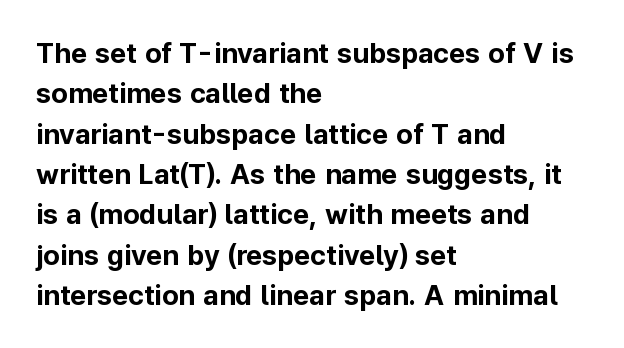
Set as a true bold cut, around the 700 mark. Horizontally, the lines are justified to the leading edge only. Spacing verdict: proportional, widths tailored to each character. The letters stand upright; this is a roman face. Type without underlining. This rendering leaves character spacing at its baseline value.
